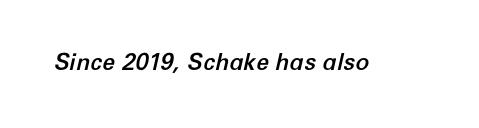
Q: Is the text italic (slanted)? A: Yes, it leans right by about 12 degrees.
Q: Is the text underlined? A: No.
Q: Is the spacing between letters normal or unusually wide? A: Normal.
